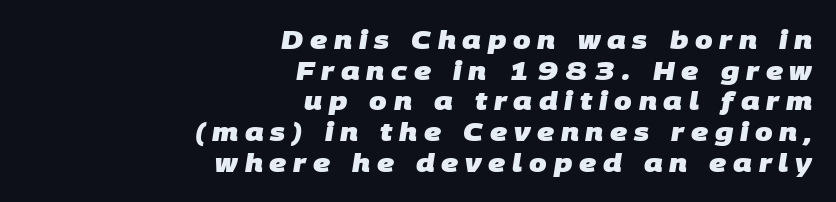
Line ends are locked; line starts wander. Inter-character spacing is expanded well beyond the font's built-in metrics. Each row of text sits above clean, open space. On the weight axis this lands at bold, roughly 700.
